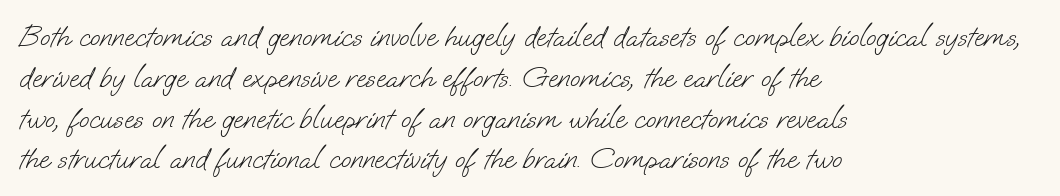
Q: Is the text bold? A: No.
Q: Is the typeface a serif or a sans-serif typeface? A: Sans-serif.
Q: Is the text underlined? A: No.
Q: How is the paragraph aligned? A: Left-aligned.
Q: Is the spacing between letters normal or unusually wide? A: Normal.
Q: Is the spacing between lines tight, normal or loose? A: Normal.
Q: Width (condensed, normal, or wide)? A: Normal.
Q: Stroke contrast? A: Low.
Q: x-height? A: Small.
Q: Monospaced? A: No.
